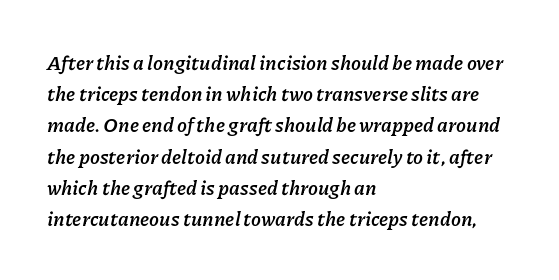
Q: Is the text bold? A: Yes.
Q: Is the text italic (slanted)? A: Yes, it leans right by about 11 degrees.
Q: Is the text underlined? A: No.
Q: How is the paragraph aligned? A: Left-aligned.
Q: Is the spacing between letters normal or unusually wide? A: Normal.
Q: Is the spacing between lines tight, normal or loose? A: Normal.
